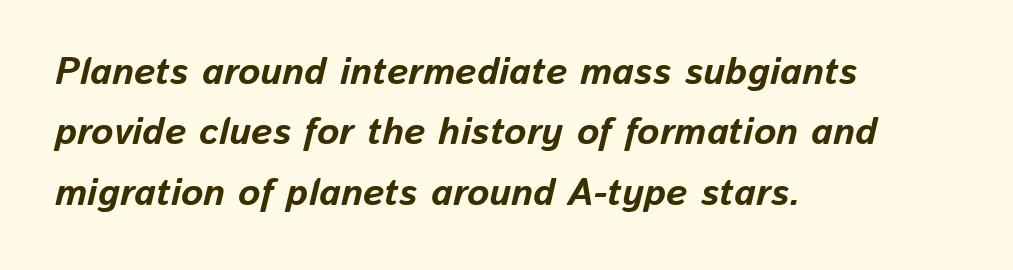
Q: Is the text bold? A: Yes.
Q: Is the text italic (slanted)? A: Yes, it leans right by about 13 degrees.
Q: Is the text underlined? A: No.
Q: How is the paragraph aligned? A: Left-aligned.
Q: Is the spacing between letters normal or unusually wide? A: Normal.
Q: Is the spacing between lines tight, normal or loose? A: Normal.
Q: Width (condensed, normal, or wide)? A: Normal.
Q: Stroke contrast? A: Low.
Q: x-height? A: Medium.
Q: Monospaced? A: No.
